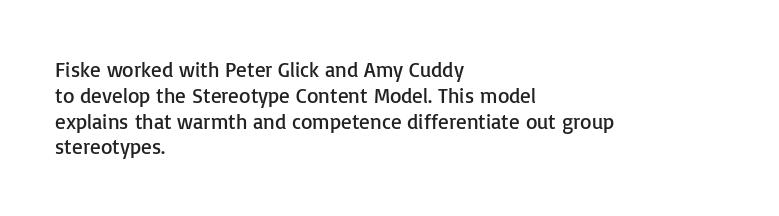
{"italic": "no", "bold": "no", "underline": "no", "align": "left", "line_spacing_ratio": 1.23, "letter_spacing": "normal", "letter_spacing_em": 0.0, "glyph_px": 21}
